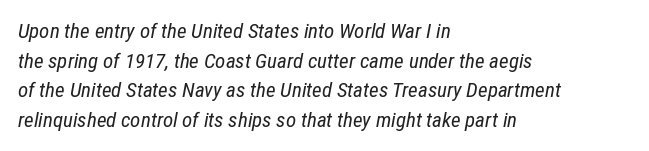
The image shows 21 px text type, italic (leaning right); set left-aligned, normal line spacing (1.41x), normal letter spacing, not underlined.
